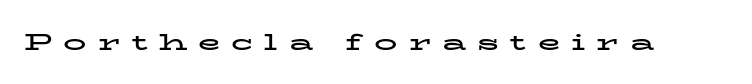
{"italic": "no", "bold": "yes", "underline": "no", "letter_spacing": "wide", "letter_spacing_em": 0.48, "glyph_px": 23}
